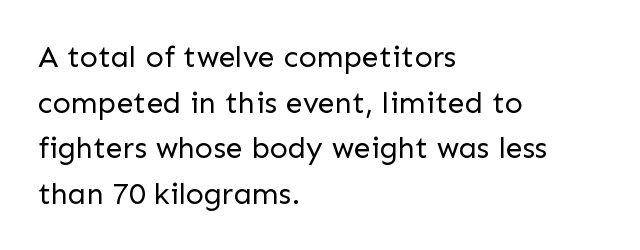
{"serif": "no", "italic": "no", "bold": "no", "weight": "regular", "width": "normal", "stroke_contrast": "low", "x_height": "medium", "monospaced": "no", "underline": "no", "align": "left", "line_spacing": "normal", "line_spacing_ratio": 1.52, "letter_spacing": "normal", "letter_spacing_em": 0.0, "glyph_px": 30}
